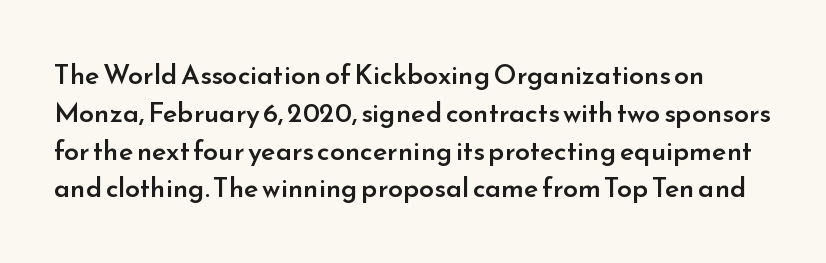
{"italic": "no", "bold": "semi", "underline": "no", "line_spacing": "normal", "line_spacing_ratio": 1.4, "letter_spacing": "normal", "letter_spacing_em": 0.0, "glyph_px": 27}
